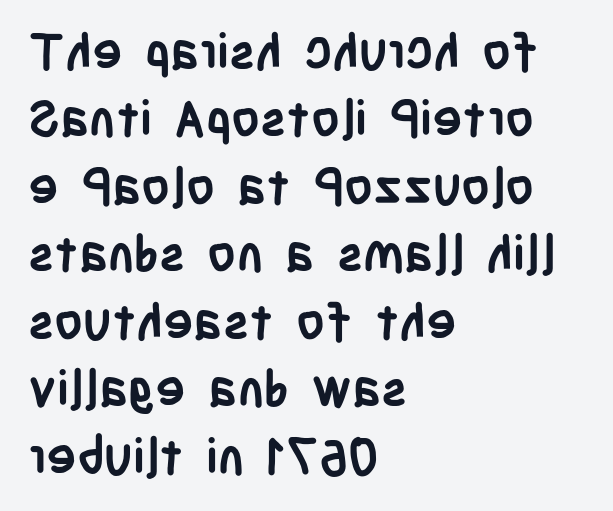
Q: Is the text bold? A: Yes.
Q: Is the text italic (slanted)? A: No, it is upright.
Q: Is the typeface a serif or a sans-serif typeface? A: Sans-serif.
Q: Is the text underlined? A: No.
Q: How is the paragraph aligned? A: Left-aligned.
Q: Is the spacing between letters normal or unusually wide? A: Normal.
Q: Is the spacing between lines tight, normal or loose? A: Normal.
Q: Width (condensed, normal, or wide)? A: Condensed.
Q: Stroke contrast? A: Low.
Q: x-height? A: Large.
Q: Monospaced? A: No.
